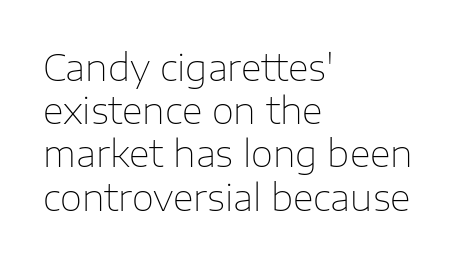
The image shows 36 px thin sans-serif type, upright; set left-aligned, line spacing 1.2x, normal letter spacing, not underlined; low stroke contrast and a medium x-height.
